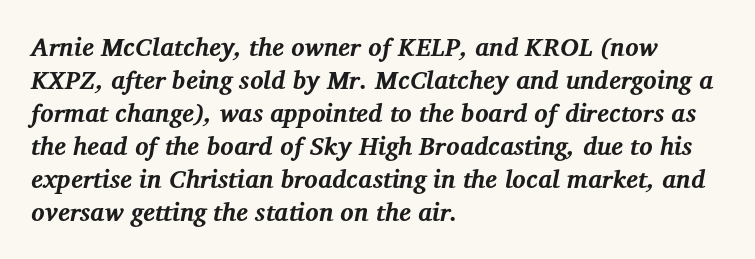
The image shows 25 px bold type, italic (leaning right); set left-aligned, normal line spacing (1.32x), normal letter spacing, not underlined.
